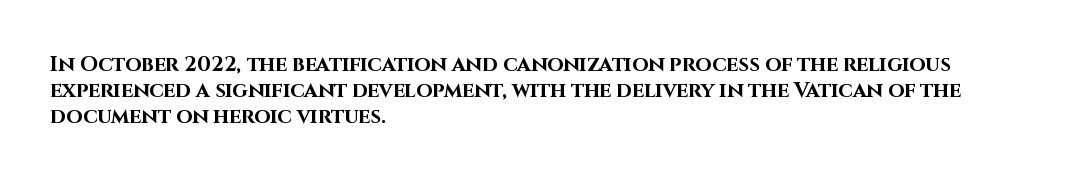
The image shows 21 px bold type, upright; set left-aligned, line spacing 1.24x, normal letter spacing, not underlined.
